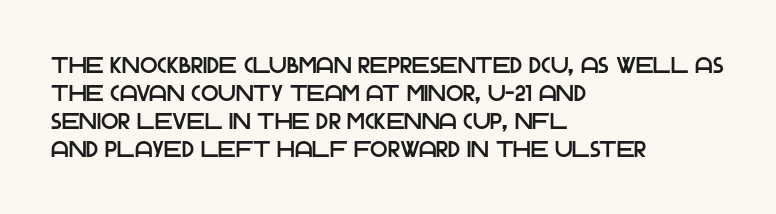
The image shows 23 px text type, upright; set left-aligned, line spacing 1.22x, normal letter spacing, not underlined.
